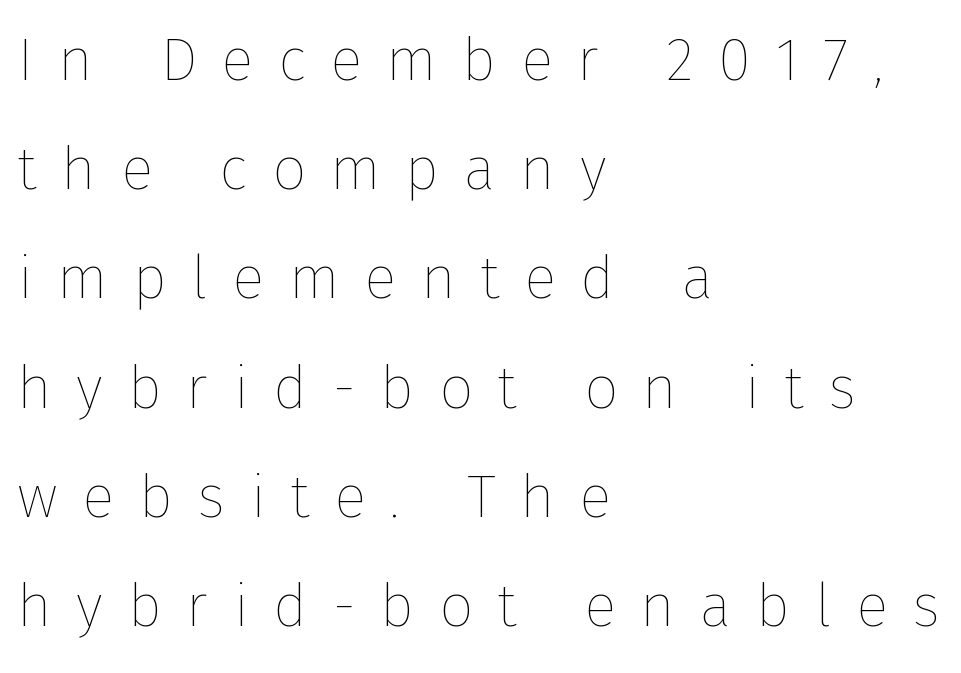
The image shows 60 px thin type, upright; set left-aligned, line spacing 1.82x, unusually wide letter spacing (+0.41 em), not underlined; low stroke contrast and a medium x-height.
